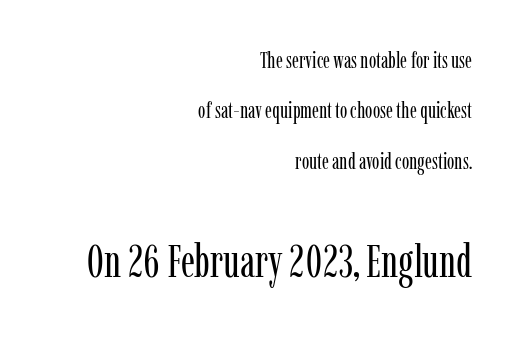
The image shows 45 px regular-weight, condensed serif type, upright; set right-aligned, loose line spacing (2.29x), normal letter spacing, not underlined; the second (bottom) block is 2.05x larger; low stroke contrast and a medium x-height.
